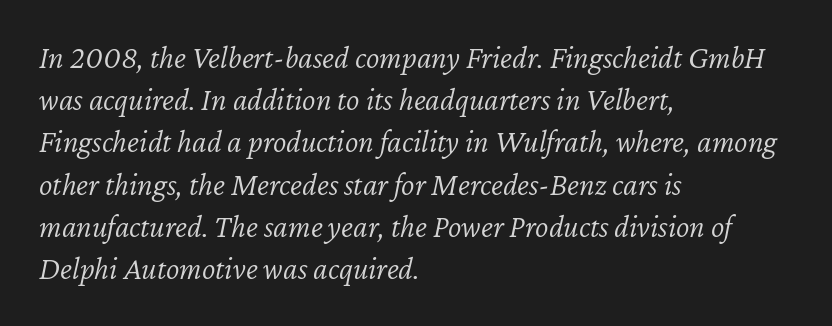
{"italic": "yes", "lean": "right", "slant_degrees": 12, "bold": "no", "weight": "light", "width": "normal", "stroke_contrast": "low", "x_height": "medium", "monospaced": "no", "underline": "no", "align": "left", "line_spacing": "normal", "line_spacing_ratio": 1.32, "letter_spacing": "normal", "letter_spacing_em": 0.0, "glyph_px": 32}
